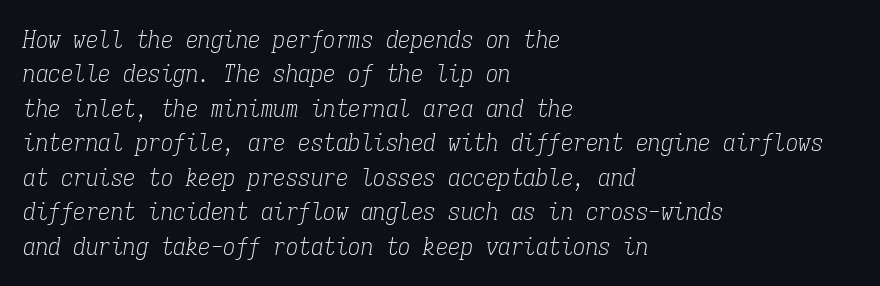
The image shows 25 px text type, italic (leaning right); set left-aligned, normal line spacing (1.38x), normal letter spacing, not underlined.
